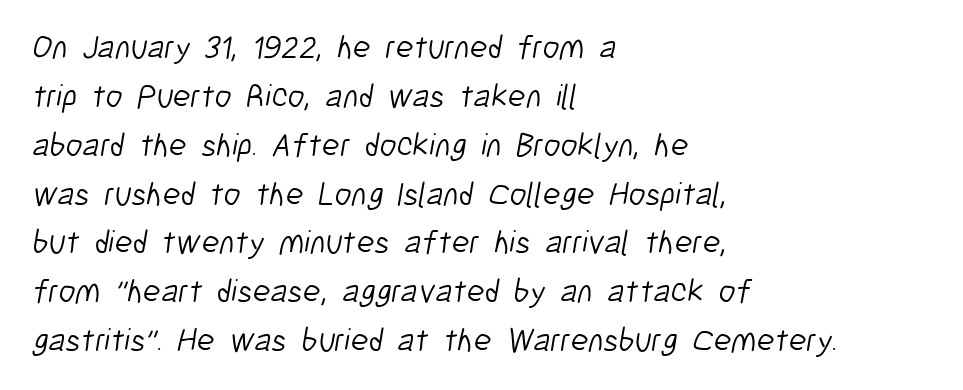
The words here are not underlined. Character widths vary here, with narrow letters taking less room than wide ones. Evenly set lines give the paragraph a standard silhouette. This sample uses plain, unmodified letter spacing.
